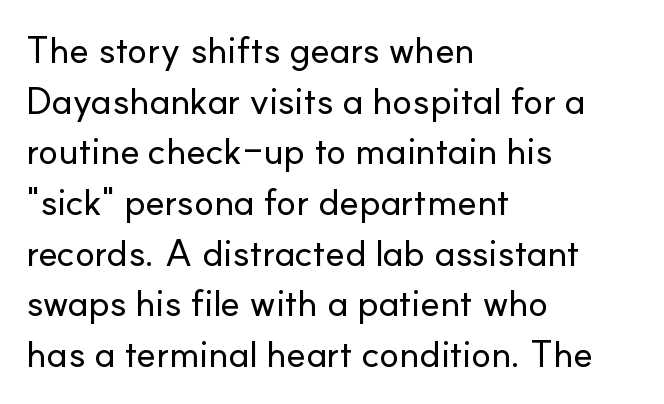
Honestly, there is no underline to notice here at all. These lines are set flush left with a ragged right edge. Each letter's strokes conclude bluntly, with no projecting serifs. Line spacing here is normal.
